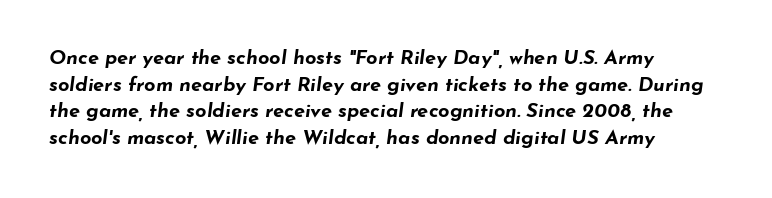
The image shows 20 px bold type, italic (leaning right); set left-aligned, normal line spacing (1.33x), normal letter spacing, not underlined.
